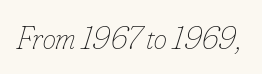
The image shows 33 px thin, condensed type, italic (leaning right); set normal letter spacing, not underlined; low stroke contrast and a small x-height.
